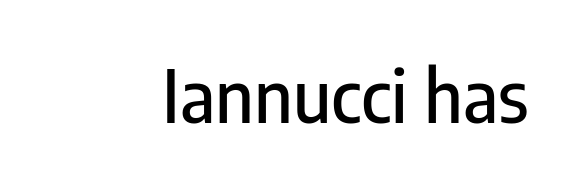
The image shows 72 px condensed sans-serif type, upright; set normal letter spacing, not underlined; low stroke contrast and a medium x-height.
